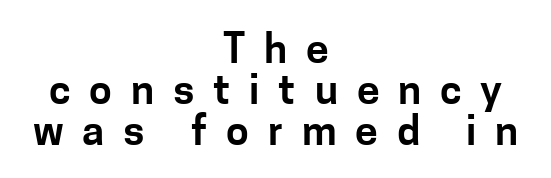
{"serif": "no", "italic": "no", "width": "normal", "stroke_contrast": "low", "x_height": "medium", "monospaced": "no", "underline": "no", "align": "center", "line_spacing": "tight", "line_spacing_ratio": 1.0, "letter_spacing": "wide", "letter_spacing_em": 0.46, "glyph_px": 41}
